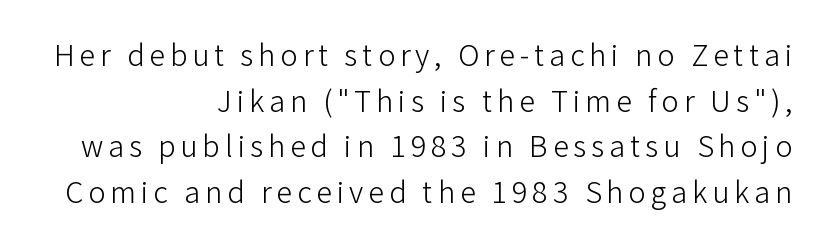
The image shows 29 px light sans-serif type, upright; set right-aligned, normal line spacing (1.57x), not underlined; low stroke contrast and a medium x-height.
